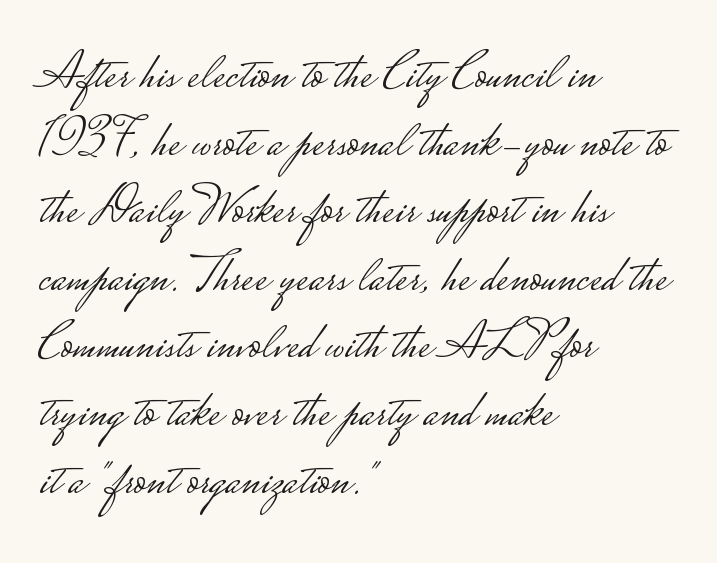
Q: Is the text bold? A: No.
Q: Is the text italic (slanted)? A: Yes.
Q: Is the typeface a serif or a sans-serif typeface? A: Sans-serif.
Q: Is the text underlined? A: No.
Q: How is the paragraph aligned? A: Left-aligned.
Q: Is the spacing between letters normal or unusually wide? A: Normal.
Q: Is the spacing between lines tight, normal or loose? A: Normal.
Q: Width (condensed, normal, or wide)? A: Wide.
Q: Stroke contrast? A: Low.
Q: Monospaced? A: No.
